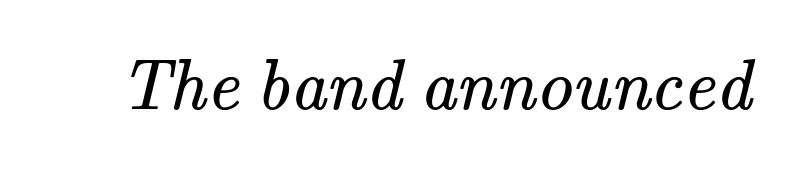
{"serif": "yes", "bold": "no", "weight": "regular", "width": "normal", "stroke_contrast": "medium", "x_height": "small", "monospaced": "no", "underline": "no", "letter_spacing": "normal", "letter_spacing_em": 0.0, "glyph_px": 71}
